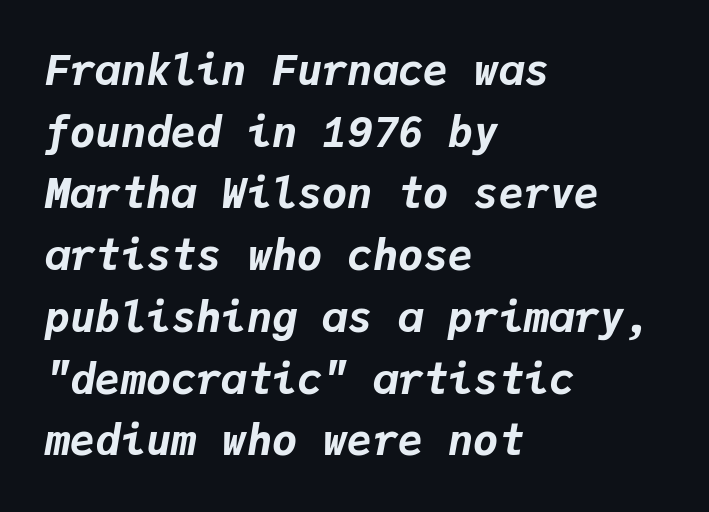
Q: Is the text bold? A: Yes.
Q: Is the text italic (slanted)? A: Yes, it leans right by about 9 degrees.
Q: Is the text underlined? A: No.
Q: How is the paragraph aligned? A: Left-aligned.
Q: Is the spacing between letters normal or unusually wide? A: Normal.
Q: Is the spacing between lines tight, normal or loose? A: Normal.
Q: Width (condensed, normal, or wide)? A: Normal.
Q: Stroke contrast? A: Low.
Q: x-height? A: Medium.
Q: Monospaced? A: Yes.
